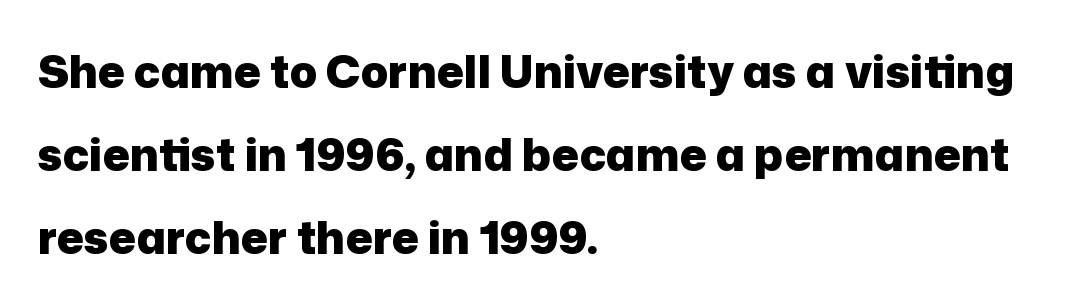
Default kerning and tracking; the words read as compact shapes. This is sans-serif lettering, the kind often seen on screens and signage. The face used here is proportionally spaced, like ordinary book or web type. This is the regular roman posture of the typeface. A student would call this left alignment; a typographer would say flush left, rag right. Set as a true bold cut, around the 700 mark.
